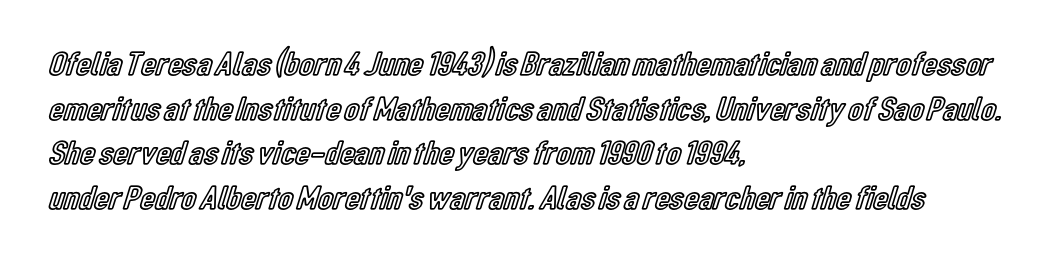
Compared with a centered layout, this one pins lines to the left instead. How would I describe the line gaps? Plain and ordinary. There is no visible air inserted between adjacent glyphs. Unmarked baselines from the first word to the last.
